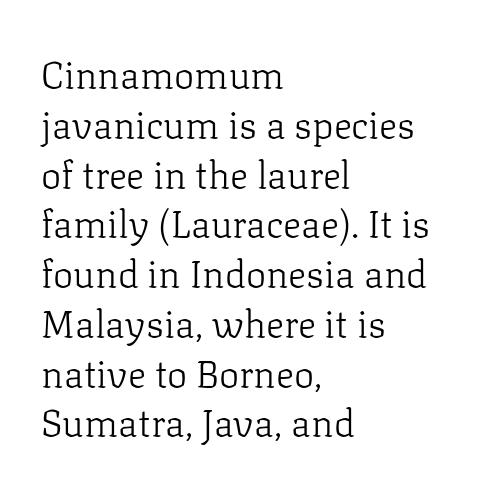
{"serif": "yes", "italic": "no", "bold": "no", "weight": "light", "width": "normal", "stroke_contrast": "low", "x_height": "medium", "monospaced": "no", "underline": "no", "align": "left", "line_spacing": "normal", "line_spacing_ratio": 1.31, "letter_spacing": "normal", "letter_spacing_em": 0.0, "glyph_px": 38}
